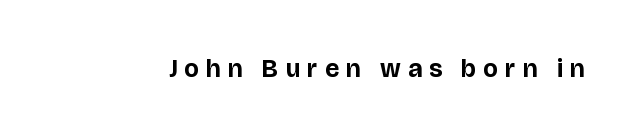
The typesetting leans heavy: a genuine bold. Rendered with straight, roman letterforms. The string is rendered with underlining switched off. Caption: expanded tracking, letters set apart.
